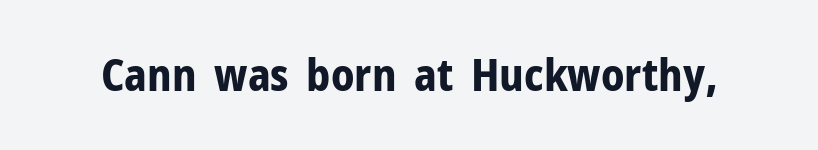
The tracking reads as untouched default to a designer's eye. Only glyphs here, with clear space below each row. The font's upright variant was chosen for this text. Compared with an ordinary text face, these strokes are far heavier — a full bold.
